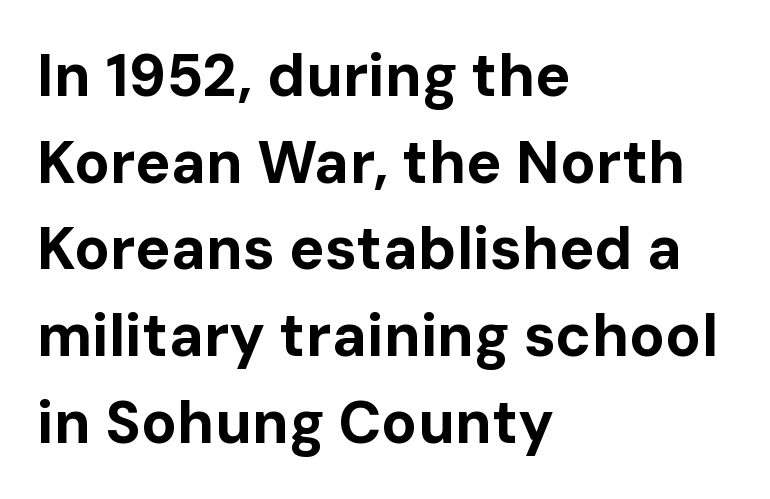
The image shows 59 px bold sans-serif type, upright; set left-aligned, normal line spacing (1.47x), normal letter spacing, not underlined; low stroke contrast and a medium x-height.
